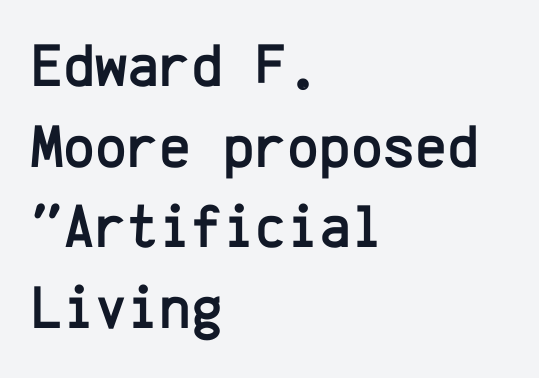
Q: Is the text italic (slanted)? A: No, it is upright.
Q: Is the typeface a serif or a sans-serif typeface? A: Sans-serif.
Q: Is the text underlined? A: No.
Q: How is the paragraph aligned? A: Left-aligned.
Q: Is the spacing between letters normal or unusually wide? A: Normal.
Q: Is the spacing between lines tight, normal or loose? A: Normal.
Q: Width (condensed, normal, or wide)? A: Normal.
Q: Stroke contrast? A: Low.
Q: x-height? A: Medium.
Q: Monospaced? A: Yes.
